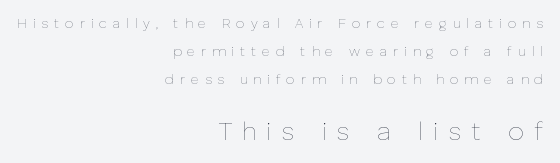
Do the letters lean? They stand straight. Typeset ragged left — the right edge is the straight one. Stroke thickness stays within the range of a standard reading face or lighter. Does extra space separate the letters? Yes, quite a lot of it. Which chunk is bigger? The second one — the bottom block dwarfs the top.
